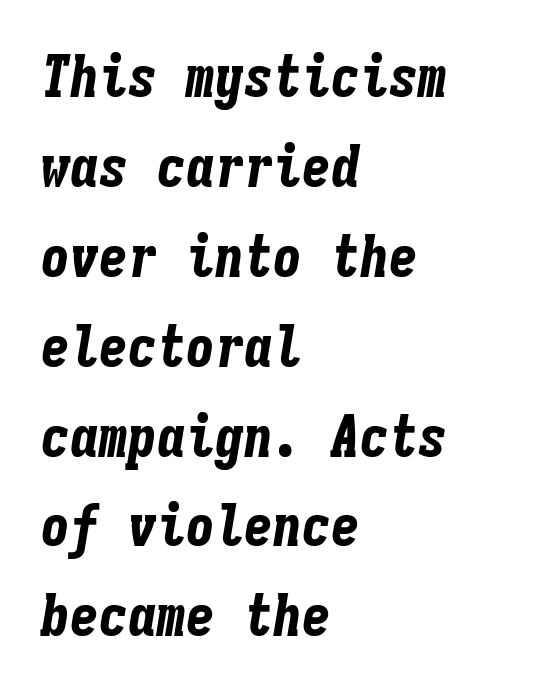
{"italic": "yes", "lean": "right", "slant_degrees": 9, "bold": "yes", "weight": "bold", "width": "condensed", "stroke_contrast": "low", "x_height": "medium", "monospaced": "yes", "underline": "no", "align": "left", "line_spacing": "normal", "line_spacing_ratio": 1.55, "letter_spacing": "normal", "letter_spacing_em": 0.0, "glyph_px": 58}
